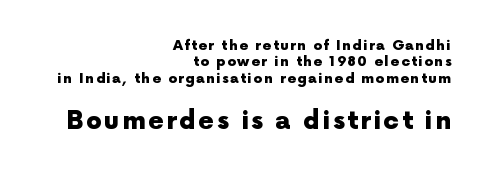
The image shows 25 px bold type, upright; set right-aligned, line spacing 1.17x, not underlined; the second (bottom) block is 1.79x larger.
